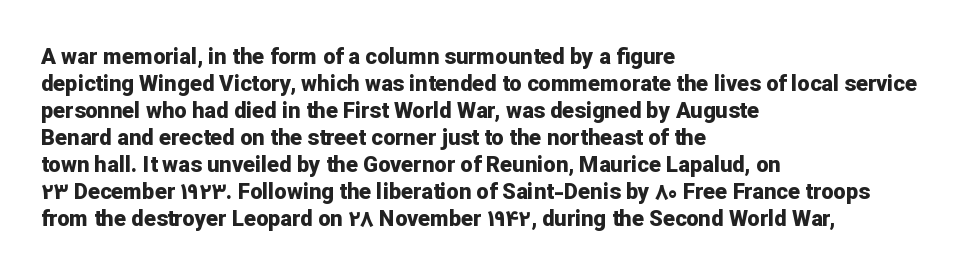
{"italic": "no", "bold": "yes", "underline": "no", "align": "left", "line_spacing_ratio": 1.23, "letter_spacing": "normal", "letter_spacing_em": 0.0, "glyph_px": 22}
